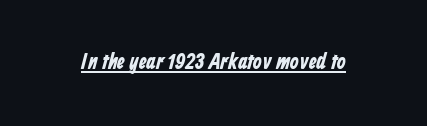
The image shows 23 px bold type; set normal letter spacing, underlined.
